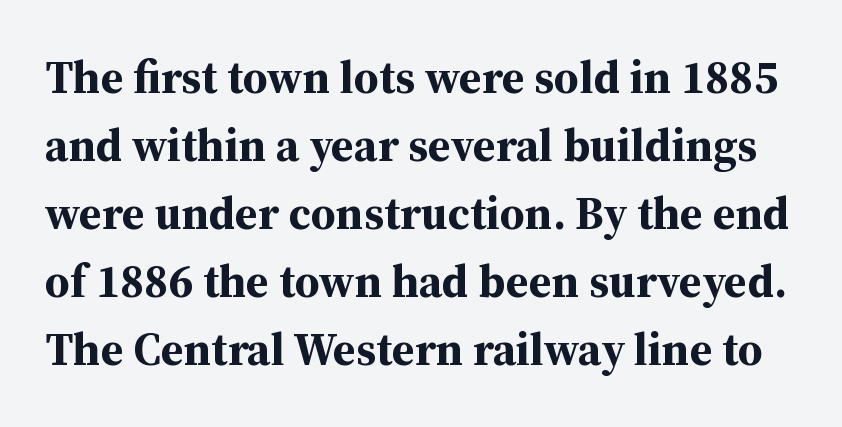
Q: Is the text bold? A: Yes.
Q: Is the text italic (slanted)? A: No, it is upright.
Q: Is the typeface a serif or a sans-serif typeface? A: Serif.
Q: Is the text underlined? A: No.
Q: Is the spacing between letters normal or unusually wide? A: Normal.
Q: Is the spacing between lines tight, normal or loose? A: Normal.
Q: Width (condensed, normal, or wide)? A: Normal.
Q: Stroke contrast? A: Medium.
Q: x-height? A: Medium.
Q: Monospaced? A: No.
